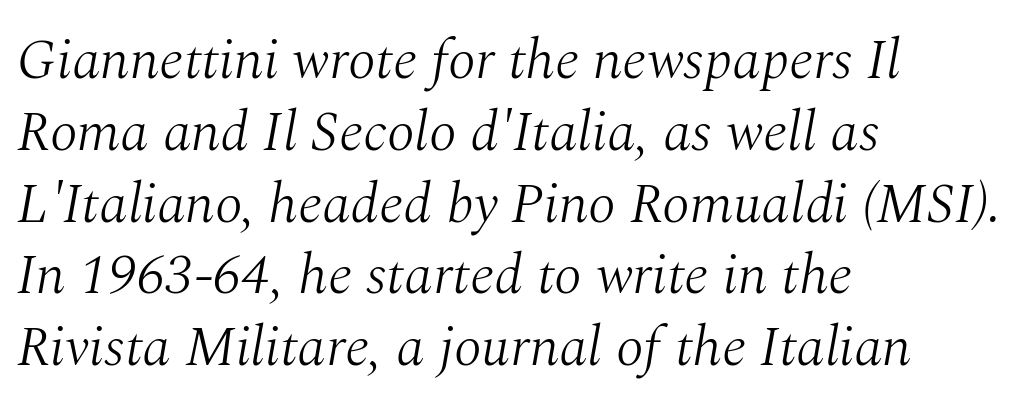
The image shows 57 px light serif type, italic (leaning right); set left-aligned, normal line spacing (1.26x), normal letter spacing, not underlined; medium stroke contrast and a medium x-height.
